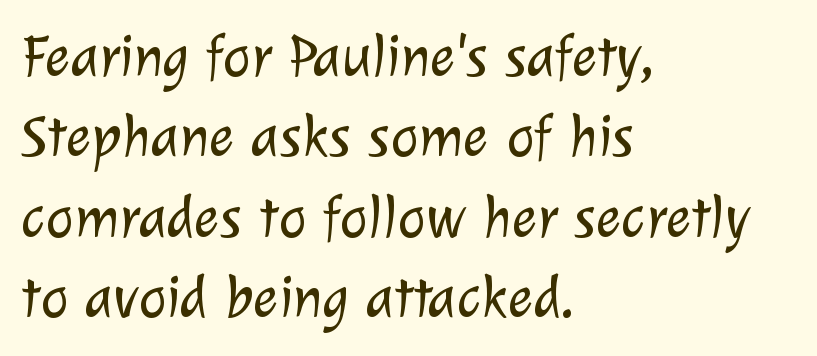
The image shows 60 px light sans-serif type; set left-aligned, normal line spacing (1.34x), normal letter spacing, not underlined; low stroke contrast and a medium x-height.
